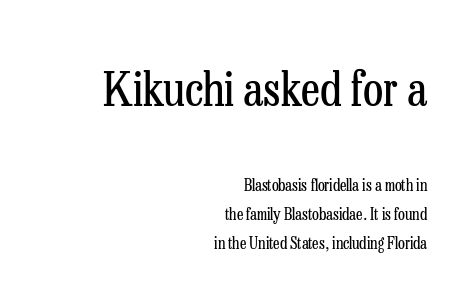
{"serif": "yes", "italic": "no", "bold": "no", "weight": "regular", "width": "condensed", "stroke_contrast": "low", "x_height": "medium", "monospaced": "no", "underline": "no", "align": "right", "line_spacing_ratio": 1.83, "letter_spacing": "normal", "letter_spacing_em": 0.0, "larger_block": "first", "size_ratio": 2.94, "glyph_px": 47}
